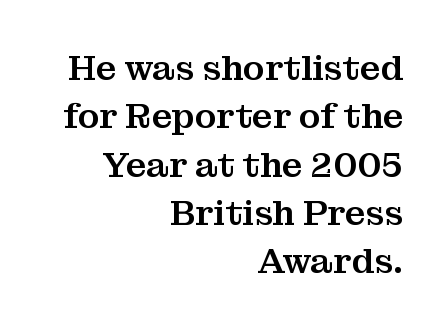
The image shows 35 px serif type, upright; set right-aligned, normal line spacing (1.38x), normal letter spacing, not underlined; medium stroke contrast and a medium x-height.
